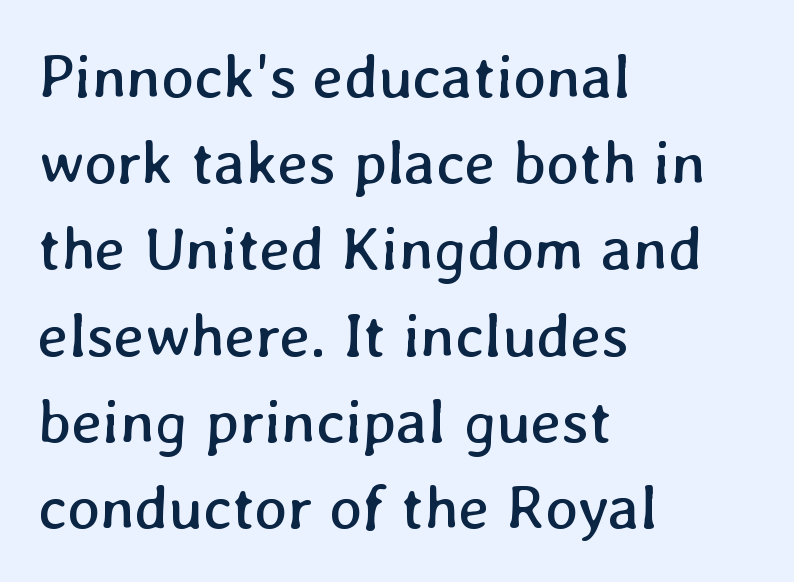
Proportional: the letters do not fall into vertical columns. No heavy texture on the line: the type isn't bold. Reading down the column, the eye jumps a familiar distance to each next line. Layout note: lines flush left.
